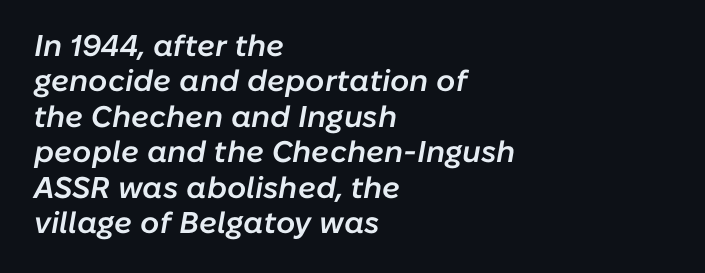
{"italic": "yes", "lean": "right", "slant_degrees": 10, "bold": "semi", "weight": "semibold", "width": "normal", "stroke_contrast": "low", "x_height": "medium", "monospaced": "no", "underline": "no", "align": "left", "line_spacing_ratio": 1.18, "letter_spacing": "normal", "letter_spacing_em": 0.0, "glyph_px": 30}
